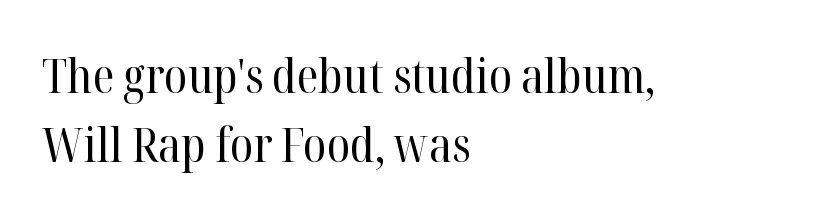
Q: Is the text bold? A: No.
Q: Is the text italic (slanted)? A: No, it is upright.
Q: Is the typeface a serif or a sans-serif typeface? A: Serif.
Q: Is the text underlined? A: No.
Q: How is the paragraph aligned? A: Left-aligned.
Q: Is the spacing between letters normal or unusually wide? A: Normal.
Q: Is the spacing between lines tight, normal or loose? A: Normal.
Q: Width (condensed, normal, or wide)? A: Normal.
Q: Stroke contrast? A: High.
Q: x-height? A: Medium.
Q: Monospaced? A: No.
